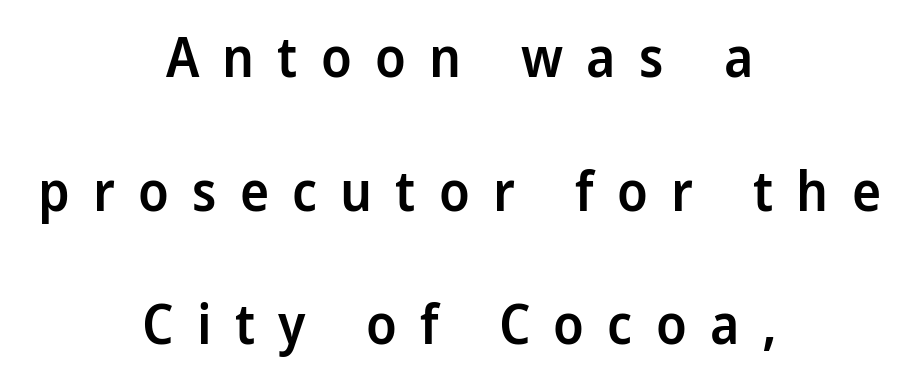
Q: Is the text bold? A: Semi-bold.
Q: Is the text italic (slanted)? A: No, it is upright.
Q: Is the typeface a serif or a sans-serif typeface? A: Sans-serif.
Q: Is the text underlined? A: No.
Q: How is the paragraph aligned? A: Centered.
Q: Is the spacing between letters normal or unusually wide? A: Unusually wide.
Q: Is the spacing between lines tight, normal or loose? A: Loose.
Q: Width (condensed, normal, or wide)? A: Normal.
Q: Stroke contrast? A: Low.
Q: x-height? A: Medium.
Q: Monospaced? A: No.
